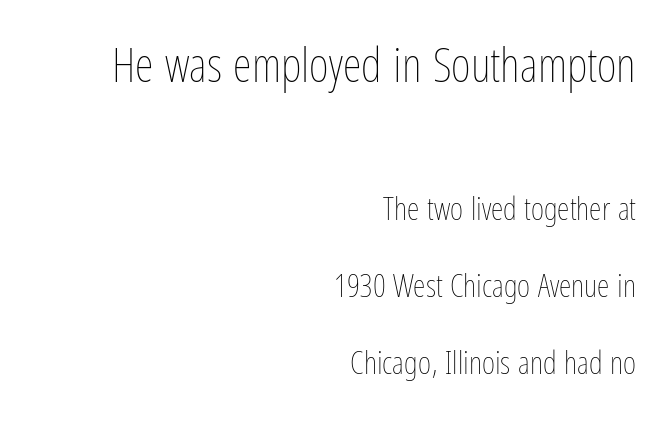
The image shows 48 px thin, condensed type, upright; set right-aligned, loose line spacing (2.41x), normal letter spacing, not underlined; the first (top) block is 1.5x larger; low stroke contrast and a medium x-height.
